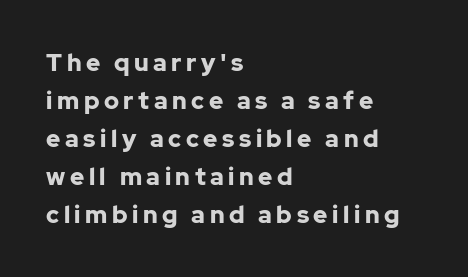
The image shows 24 px bold type, upright; set left-aligned, normal line spacing (1.58x), not underlined.
